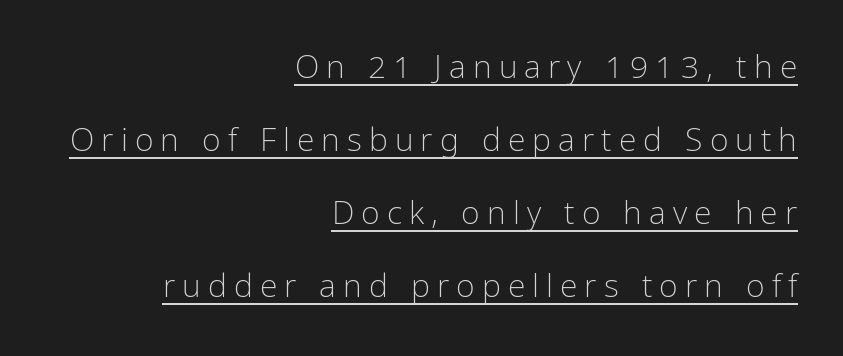
{"serif": "no", "italic": "no", "bold": "no", "weight": "light", "width": "condensed", "stroke_contrast": "low", "x_height": "medium", "monospaced": "no", "underline": "yes", "align": "right", "line_spacing": "loose", "line_spacing_ratio": 2.28, "letter_spacing": "wide", "letter_spacing_em": 0.22, "glyph_px": 32}
